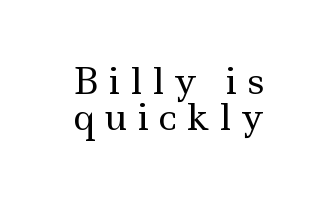
The image shows 36 px regular-weight, wide serif type, upright; set centered, tight line spacing (1.01x), unusually wide letter spacing (+0.27 em), not underlined; a small x-height.
